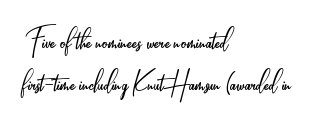
Visually the block forms a straight wall on the left and a jagged coastline on the right. Lines of text with bare space underneath. Summary of weight: not heavy and not bold.
